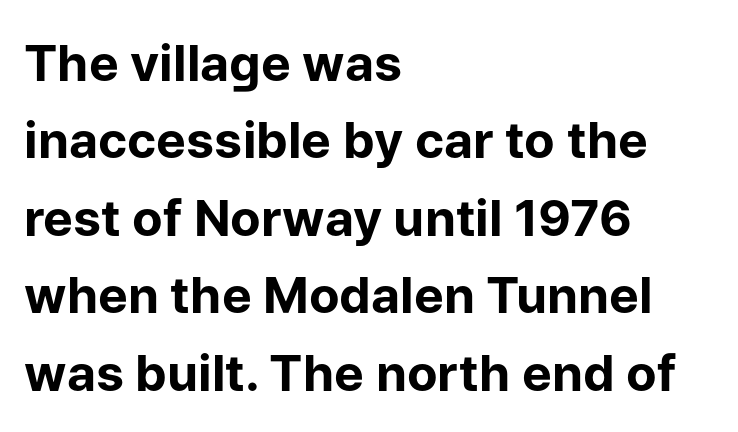
The face used here is proportionally spaced, like ordinary book or web type. Reading down the column, the eye jumps a familiar distance to each next line. Unlike a traditional serif, this face leaves its strokes unadorned. Each glyph is drawn with heavy, bold strokes. Does the copy run flush right? No — it runs flush left. This rendering leaves character spacing at its baseline value.
